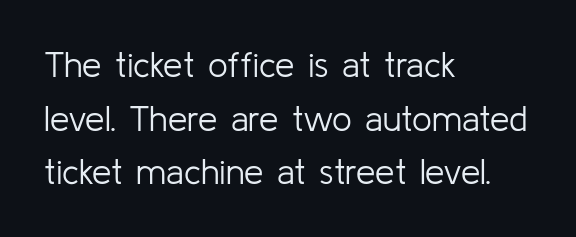
The image shows 35 px light sans-serif type, upright; set left-aligned, normal line spacing (1.53x), normal letter spacing, not underlined; low stroke contrast and a medium x-height.
